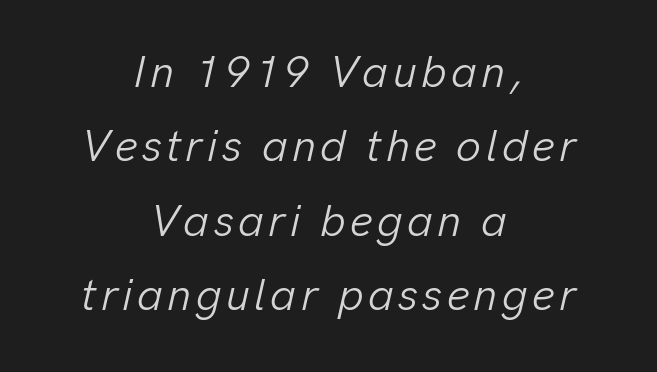
{"italic": "yes", "lean": "right", "slant_degrees": 13, "bold": "no", "weight": "light", "width": "normal", "stroke_contrast": "low", "x_height": "medium", "monospaced": "no", "underline": "no", "align": "center", "line_spacing": "normal", "line_spacing_ratio": 1.69, "glyph_px": 44}
